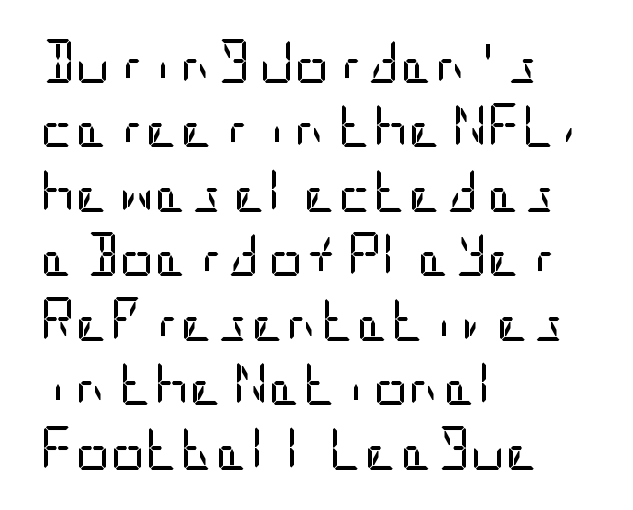
{"serif": "no", "italic": "no", "bold": "no", "weight": "regular", "width": "condensed", "stroke_contrast": "low", "x_height": "large", "underline": "no", "align": "left", "line_spacing": "normal", "line_spacing_ratio": 1.5, "letter_spacing": "normal", "letter_spacing_em": 0.0, "glyph_px": 43}
